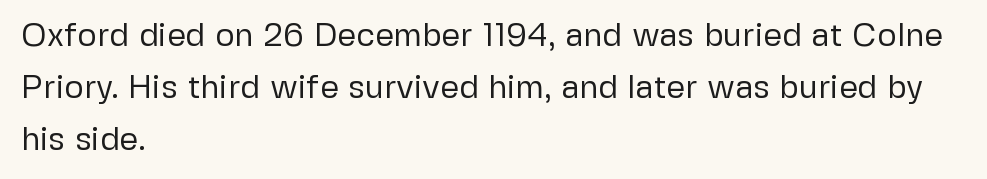
The image shows 33 px regular-weight sans-serif type, upright; set left-aligned, normal line spacing (1.58x), normal letter spacing, not underlined; low stroke contrast and a medium x-height.
